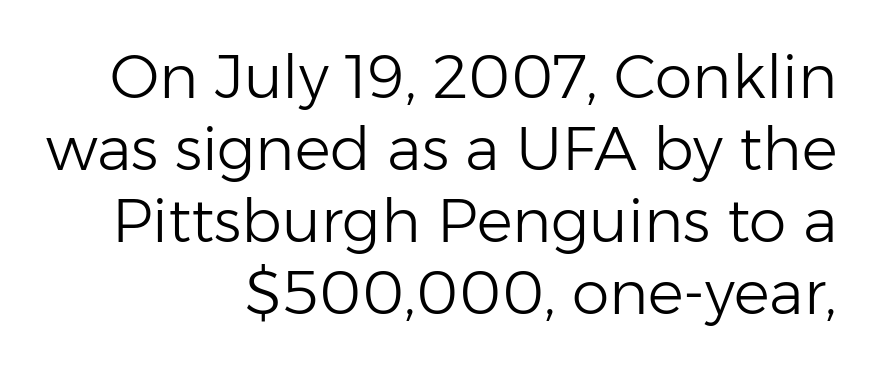
The image shows 60 px light sans-serif type, upright; set right-aligned, line spacing 1.2x, normal letter spacing, not underlined; low stroke contrast and a medium x-height.
